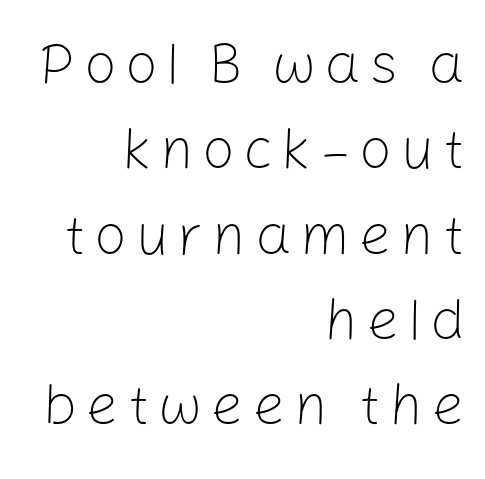
{"serif": "no", "italic": "no", "bold": "no", "weight": "light", "width": "normal", "stroke_contrast": "low", "x_height": "medium", "monospaced": "no", "underline": "no", "align": "right", "line_spacing": "normal", "line_spacing_ratio": 1.47, "glyph_px": 58}
